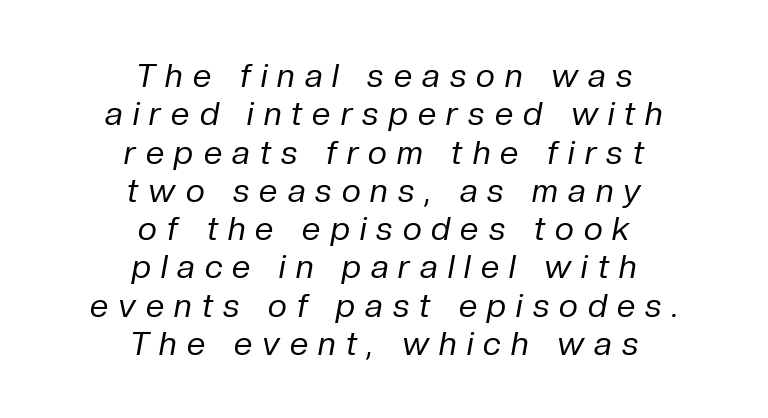
{"italic": "yes", "lean": "right", "slant_degrees": 10, "bold": "no", "weight": "regular", "width": "normal", "stroke_contrast": "low", "x_height": "medium", "monospaced": "no", "underline": "no", "align": "center", "line_spacing_ratio": 1.16, "letter_spacing": "wide", "letter_spacing_em": 0.31, "glyph_px": 33}
